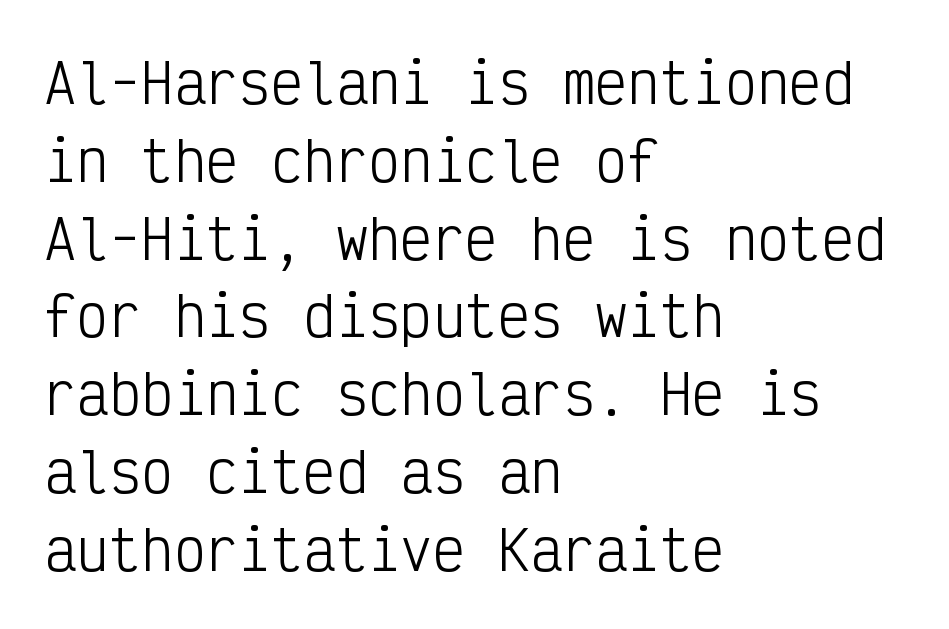
{"serif": "no", "italic": "no", "bold": "no", "weight": "light", "width": "condensed", "stroke_contrast": "low", "x_height": "medium", "monospaced": "yes", "underline": "no", "align": "left", "line_spacing": "normal", "line_spacing_ratio": 1.44, "letter_spacing": "normal", "letter_spacing_em": 0.0, "glyph_px": 54}
